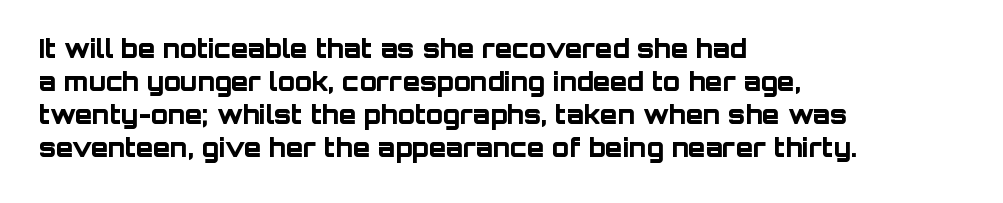
A full-strength bold gives these letters their thick strokes. The gaps between neighbouring characters are ordinary and unremarkable. The lines sit at an ordinary, default distance from one another. Descender tails drop into unmarked territory.
